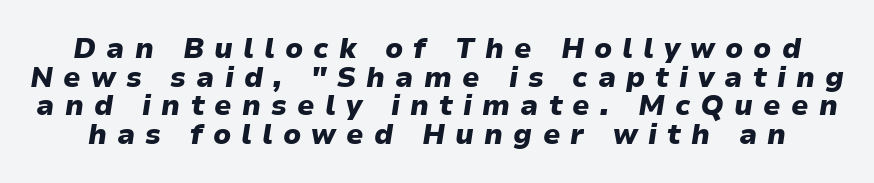
{"italic": "yes", "lean": "right", "slant_degrees": 9, "bold": "yes", "weight": "heavy", "width": "normal", "stroke_contrast": "low", "x_height": "medium", "monospaced": "no", "underline": "no", "line_spacing": "tight", "line_spacing_ratio": 1.02, "letter_spacing": "wide", "letter_spacing_em": 0.36, "glyph_px": 28}
